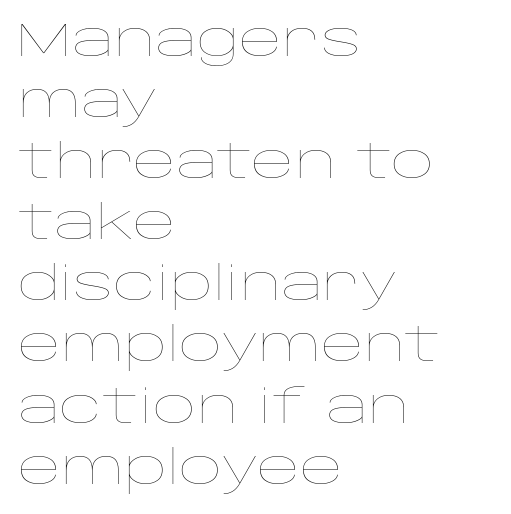
Has an underline been added? It has not. The letters advance in unequal steps, a hallmark of proportional type. Posture: vertical. The rendering uses a moderate line-height, typical for paragraphs.
